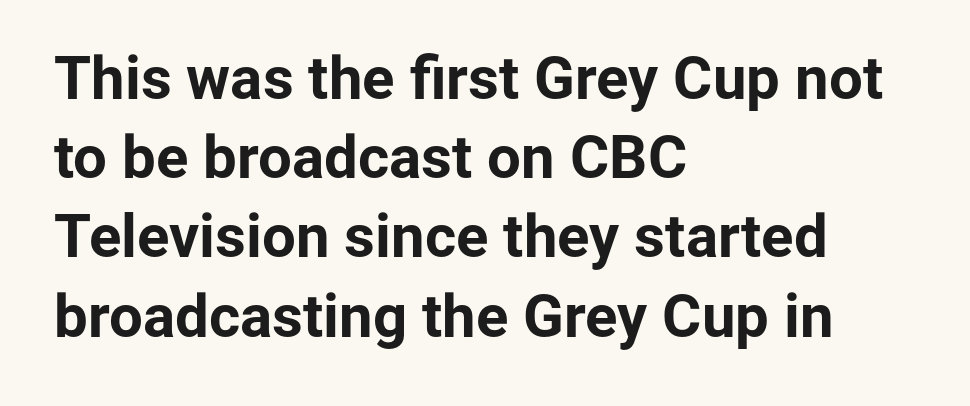
Q: Is the text bold? A: Yes.
Q: Is the text italic (slanted)? A: No, it is upright.
Q: Is the typeface a serif or a sans-serif typeface? A: Sans-serif.
Q: Is the text underlined? A: No.
Q: How is the paragraph aligned? A: Left-aligned.
Q: Is the spacing between letters normal or unusually wide? A: Normal.
Q: Is the spacing between lines tight, normal or loose? A: Normal.
Q: Width (condensed, normal, or wide)? A: Normal.
Q: Stroke contrast? A: Low.
Q: x-height? A: Medium.
Q: Monospaced? A: No.
